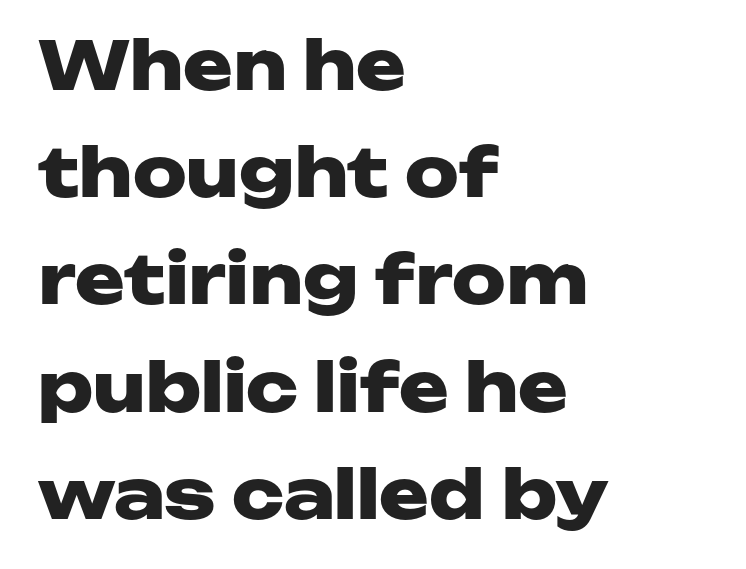
The image shows 67 px heavy, wide sans-serif type, upright; set left-aligned, normal line spacing (1.6x), normal letter spacing, not underlined; low stroke contrast and a medium x-height.
